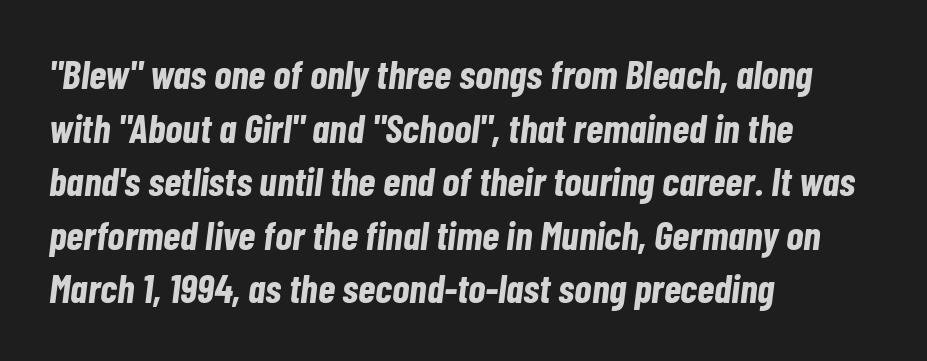
{"italic": "yes", "lean": "right", "slant_degrees": 7, "bold": "yes", "weight": "bold", "width": "condensed", "stroke_contrast": "low", "x_height": "medium", "monospaced": "no", "underline": "no", "align": "left", "line_spacing": "normal", "line_spacing_ratio": 1.34, "letter_spacing": "normal", "letter_spacing_em": 0.0, "glyph_px": 40}
